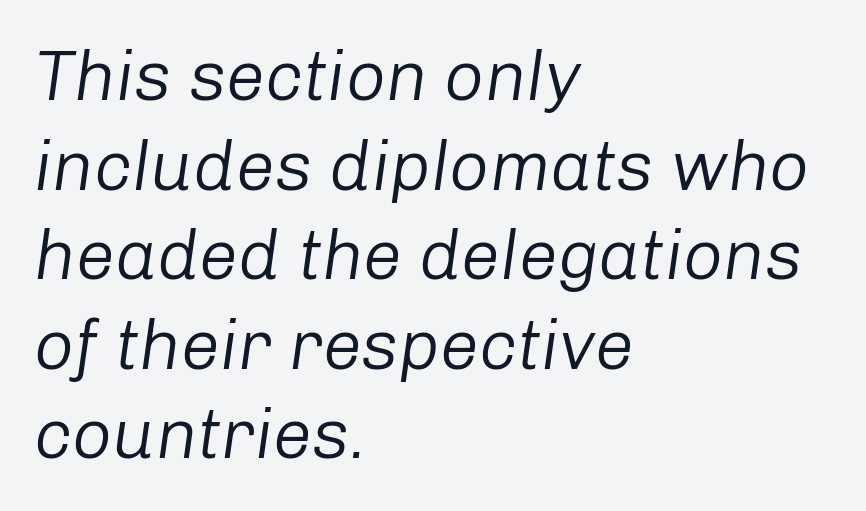
Q: Is the text bold? A: No.
Q: Is the text italic (slanted)? A: Yes, it leans right by about 8 degrees.
Q: Is the text underlined? A: No.
Q: How is the paragraph aligned? A: Left-aligned.
Q: Is the spacing between letters normal or unusually wide? A: Normal.
Q: Is the spacing between lines tight, normal or loose? A: Normal.
Q: Width (condensed, normal, or wide)? A: Normal.
Q: Stroke contrast? A: Low.
Q: x-height? A: Medium.
Q: Monospaced? A: No.
